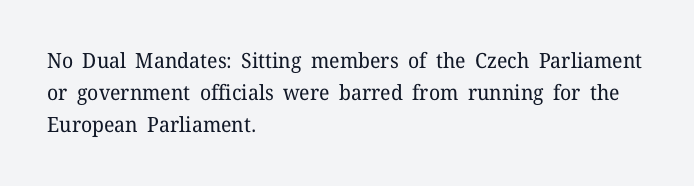
{"italic": "no", "bold": "no", "underline": "no", "align": "left", "line_spacing": "normal", "line_spacing_ratio": 1.52, "letter_spacing": "normal", "letter_spacing_em": 0.0, "glyph_px": 21}
